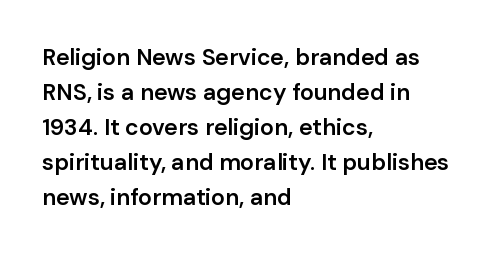
The image shows 23 px text type, upright; set left-aligned, normal line spacing (1.52x), normal letter spacing, not underlined.
